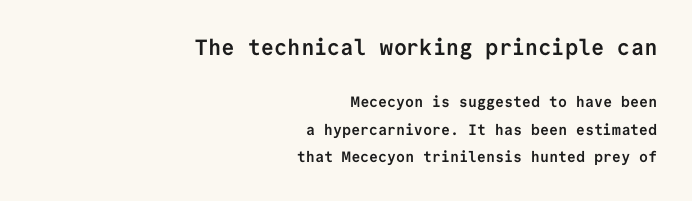
Q: Is the text bold? A: Yes.
Q: Is the text italic (slanted)? A: No, it is upright.
Q: Is the text underlined? A: No.
Q: How is the paragraph aligned? A: Right-aligned.
Q: Is the spacing between letters normal or unusually wide? A: Normal.
Q: Which block of text is set in a larger size, the first (top) or the second (bottom)? A: The first (top) one.
